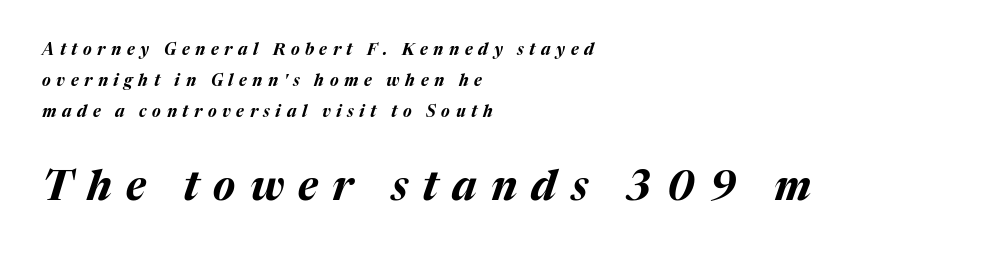
The image shows 41 px bold type, italic (leaning right); set left-aligned, loose line spacing (1.95x), unusually wide letter spacing (+0.35 em), not underlined; the second (bottom) block is 2.56x larger; medium stroke contrast and a medium x-height.
